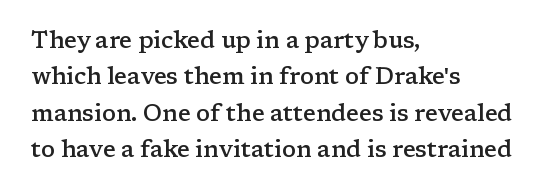
Q: Is the text bold? A: Semi-bold.
Q: Is the text italic (slanted)? A: No, it is upright.
Q: Is the text underlined? A: No.
Q: How is the paragraph aligned? A: Left-aligned.
Q: Is the spacing between letters normal or unusually wide? A: Normal.
Q: Is the spacing between lines tight, normal or loose? A: Normal.
